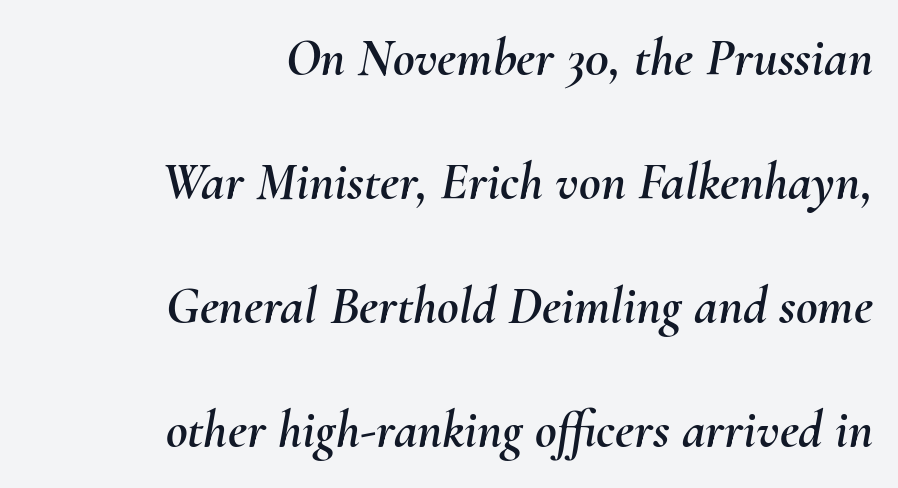
The image shows 53 px text type, italic (leaning right); set right-aligned, loose line spacing (2.34x), normal letter spacing, not underlined; medium stroke contrast and a small x-height.
